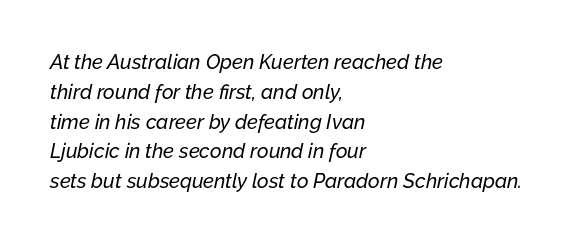
{"italic": "yes", "lean": "right", "slant_degrees": 12, "underline": "no", "align": "left", "line_spacing": "normal", "line_spacing_ratio": 1.49, "letter_spacing": "normal", "letter_spacing_em": 0.0, "glyph_px": 20}
